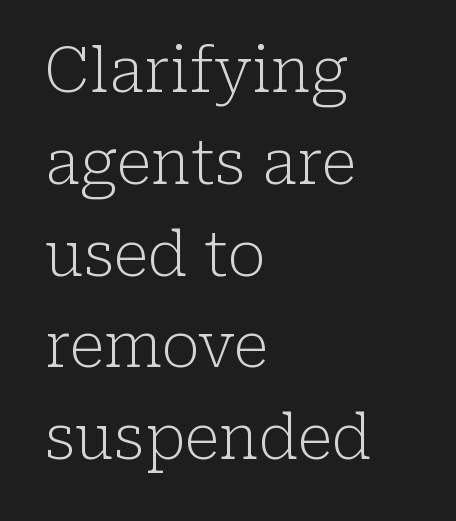
Each stroke keeps to a modest, everyday thickness or less. The lettering stays uniformly vertical, giving the passage a roman look. Notice how descenders clear the ascenders below comfortably — that's standard leading. This sample has the flowing, uneven cadence of proportional lettering. Short and long lines alike share a common starting point at left. Underline: absent.
